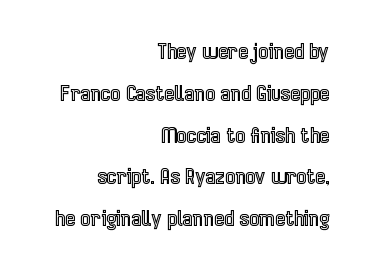
{"italic": "no", "underline": "no", "align": "right", "line_spacing": "loose", "line_spacing_ratio": 1.99, "letter_spacing": "normal", "letter_spacing_em": 0.0, "glyph_px": 21}
